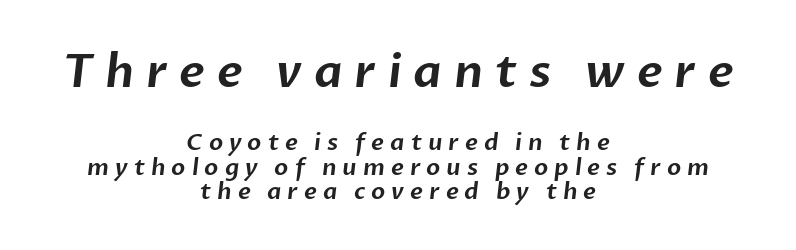
If you measured baseline to baseline, you'd find a short distance. The face used here appears at its bigger size in the upper chunk. Varying glyph widths throughout — classic text-font behaviour. Lines of text with bare space underneath. This sample uses expanded letter spacing, leaving extra air between glyphs.
